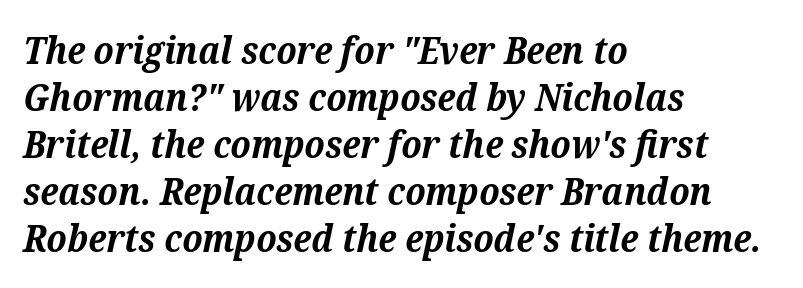
Q: Is the text bold? A: Yes.
Q: Is the text italic (slanted)? A: Yes, it leans right by about 12 degrees.
Q: Is the typeface a serif or a sans-serif typeface? A: Serif.
Q: Is the text underlined? A: No.
Q: How is the paragraph aligned? A: Left-aligned.
Q: Is the spacing between letters normal or unusually wide? A: Normal.
Q: Width (condensed, normal, or wide)? A: Normal.
Q: Stroke contrast? A: Medium.
Q: x-height? A: Medium.
Q: Monospaced? A: No.
